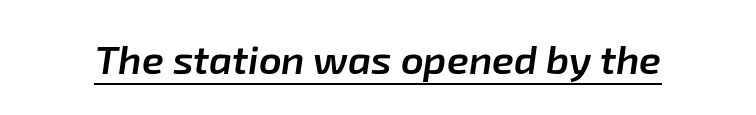
{"italic": "yes", "lean": "right", "slant_degrees": 8, "bold": "semi", "weight": "semibold", "width": "normal", "stroke_contrast": "low", "x_height": "medium", "monospaced": "no", "underline": "yes", "letter_spacing": "normal", "letter_spacing_em": 0.0, "glyph_px": 40}
